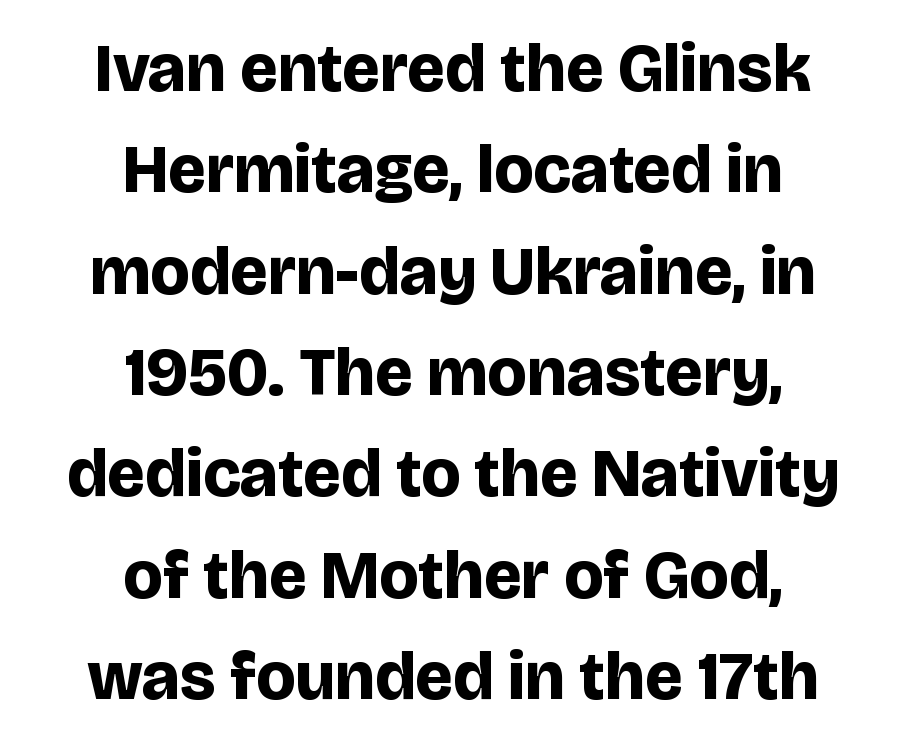
Q: Is the text bold? A: Yes.
Q: Is the text italic (slanted)? A: No, it is upright.
Q: Is the typeface a serif or a sans-serif typeface? A: Sans-serif.
Q: Is the text underlined? A: No.
Q: How is the paragraph aligned? A: Centered.
Q: Is the spacing between letters normal or unusually wide? A: Normal.
Q: Is the spacing between lines tight, normal or loose? A: Normal.
Q: Width (condensed, normal, or wide)? A: Normal.
Q: Stroke contrast? A: Low.
Q: x-height? A: Large.
Q: Monospaced? A: No.
